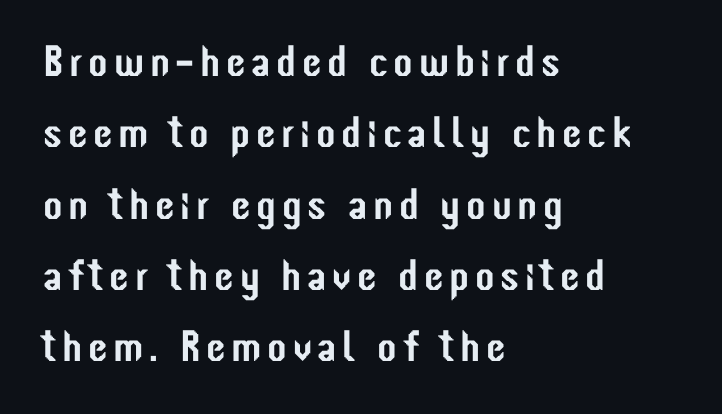
Q: Is the text italic (slanted)? A: No, it is upright.
Q: Is the typeface a serif or a sans-serif typeface? A: Sans-serif.
Q: Is the text underlined? A: No.
Q: How is the paragraph aligned? A: Left-aligned.
Q: Is the spacing between lines tight, normal or loose? A: Normal.
Q: Width (condensed, normal, or wide)? A: Condensed.
Q: Stroke contrast? A: Low.
Q: x-height? A: Medium.
Q: Monospaced? A: No.
